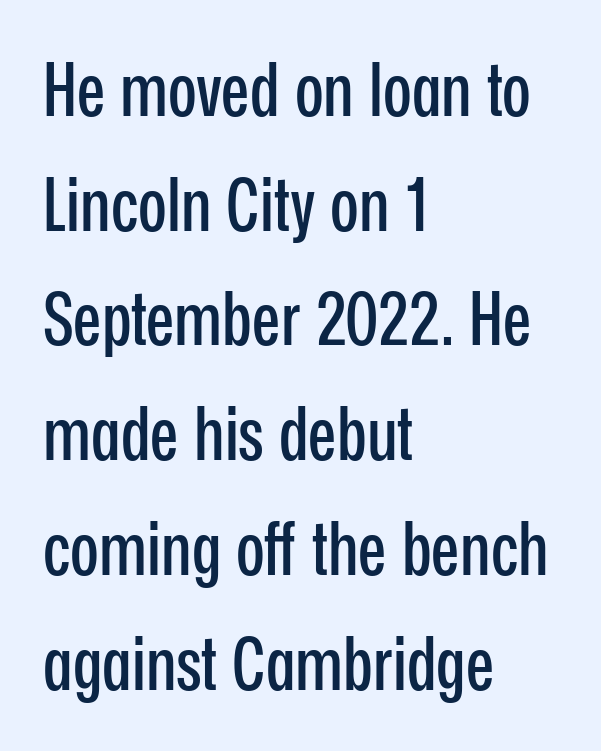
{"serif": "no", "italic": "no", "width": "condensed", "stroke_contrast": "low", "x_height": "medium", "monospaced": "no", "underline": "no", "align": "left", "line_spacing": "normal", "line_spacing_ratio": 1.53, "letter_spacing": "normal", "letter_spacing_em": 0.0, "glyph_px": 75}
